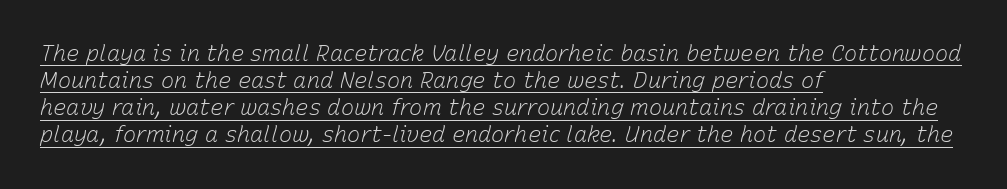
{"italic": "yes", "lean": "right", "slant_degrees": 15, "bold": "no", "underline": "yes", "align": "left", "line_spacing_ratio": 1.23, "letter_spacing": "normal", "letter_spacing_em": 0.0, "glyph_px": 22}
